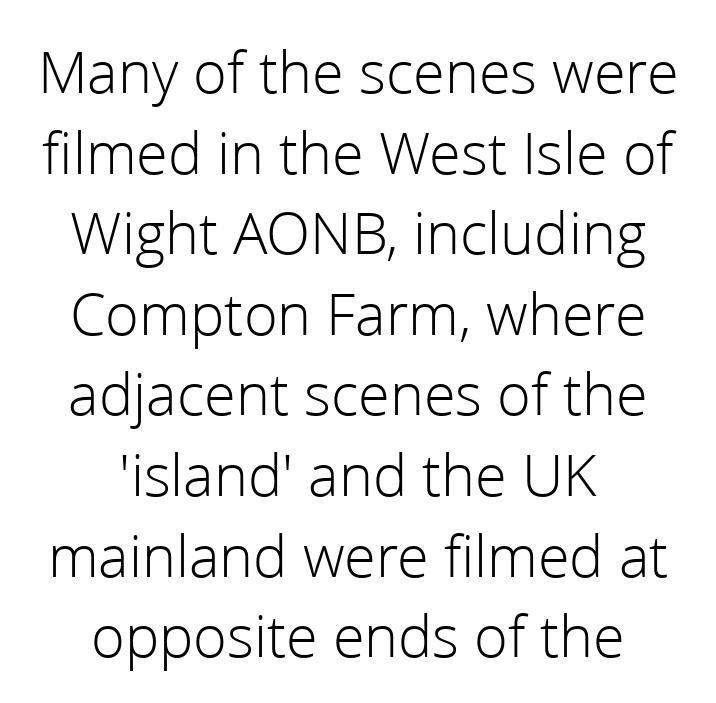
{"serif": "no", "italic": "no", "bold": "no", "weight": "light", "width": "normal", "stroke_contrast": "low", "x_height": "medium", "monospaced": "no", "underline": "no", "align": "center", "line_spacing": "normal", "line_spacing_ratio": 1.3, "letter_spacing": "normal", "letter_spacing_em": 0.0, "glyph_px": 62}
